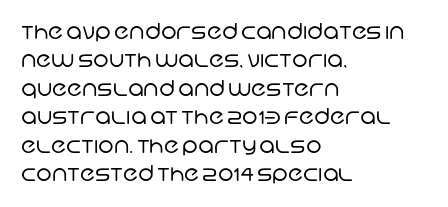
{"bold": "no", "underline": "no", "align": "left", "line_spacing": "normal", "line_spacing_ratio": 1.29, "letter_spacing": "normal", "letter_spacing_em": 0.0, "glyph_px": 22}
